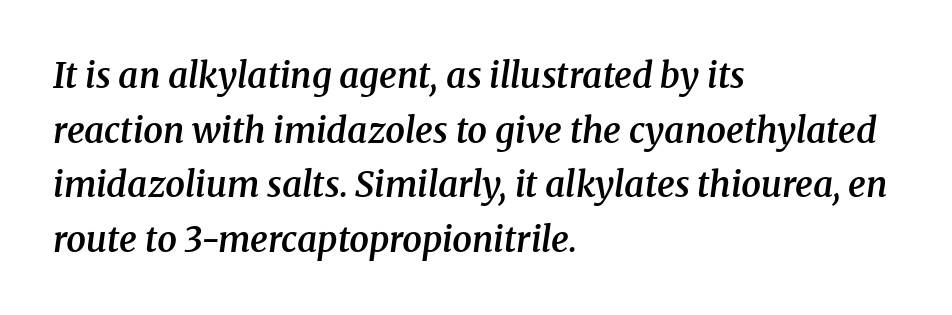
The image shows 35 px semibold serif type, italic (leaning right); set left-aligned, normal line spacing (1.56x), normal letter spacing, not underlined; medium stroke contrast and a medium x-height.
